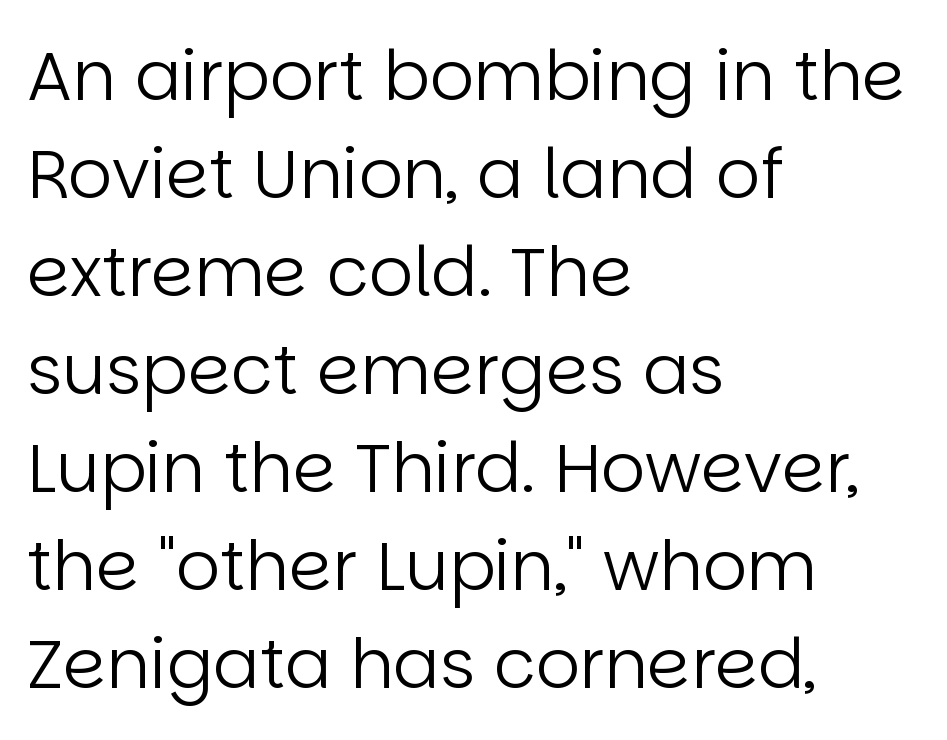
{"serif": "no", "italic": "no", "bold": "no", "weight": "regular", "width": "normal", "stroke_contrast": "low", "x_height": "large", "monospaced": "no", "underline": "no", "align": "left", "line_spacing": "normal", "line_spacing_ratio": 1.42, "letter_spacing": "normal", "letter_spacing_em": 0.0, "glyph_px": 69}
